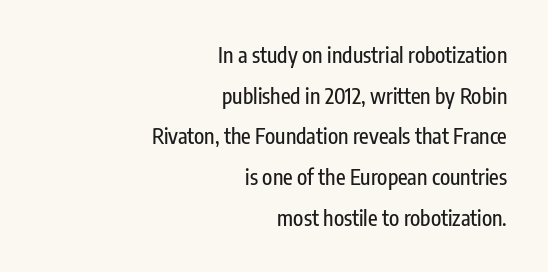
{"italic": "no", "underline": "no", "align": "right", "line_spacing": "loose", "line_spacing_ratio": 1.94, "letter_spacing": "normal", "letter_spacing_em": 0.0, "glyph_px": 21}
